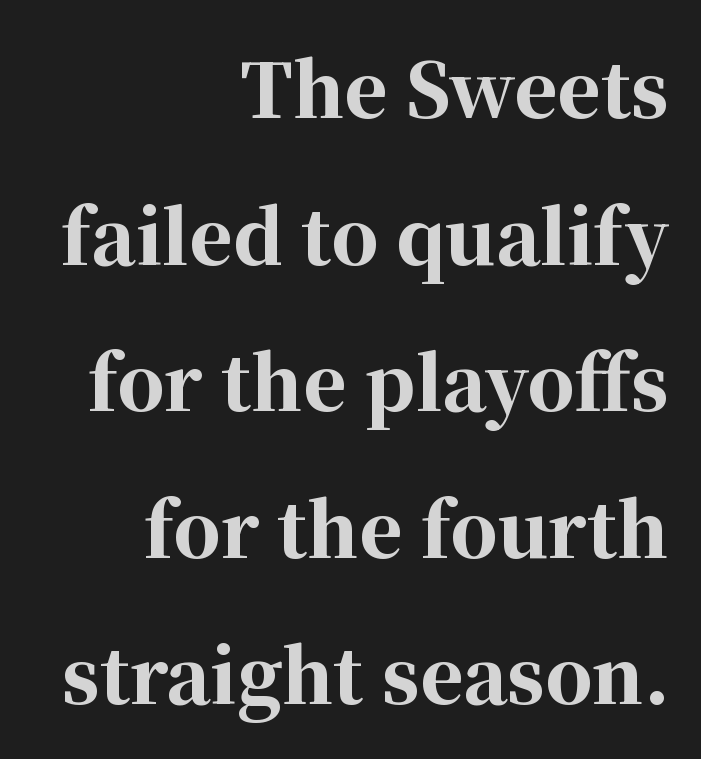
No word sits above an underline. Weight check: bold — yes, fully. The letters stand straight up with perfectly vertical stems. Tracking value appears to be zero — textbook default spacing. The rendering uses natural spacing where letterforms have individual widths.
